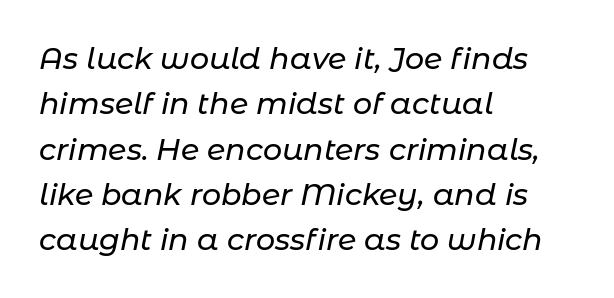
The image shows 30 px text type, italic (leaning right); set left-aligned, normal line spacing (1.51x), normal letter spacing, not underlined; low stroke contrast and a medium x-height.
